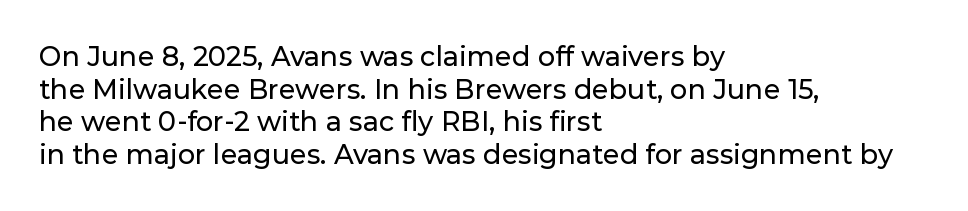
Words float on clear page, feet unadorned. Words appear dense and cohesive because spacing is normal. The lettering holds an erect, upright posture throughout. If you drew a ruler down the left edge, every line would touch it.
